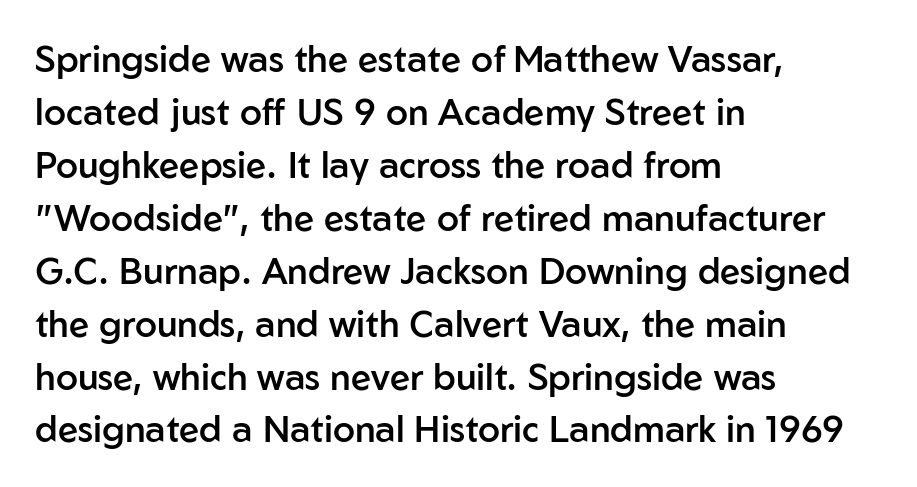
{"serif": "no", "italic": "no", "bold": "semi", "weight": "semibold", "width": "normal", "stroke_contrast": "low", "x_height": "medium", "monospaced": "no", "underline": "no", "align": "left", "line_spacing": "normal", "line_spacing_ratio": 1.47, "letter_spacing": "normal", "letter_spacing_em": 0.0, "glyph_px": 36}
